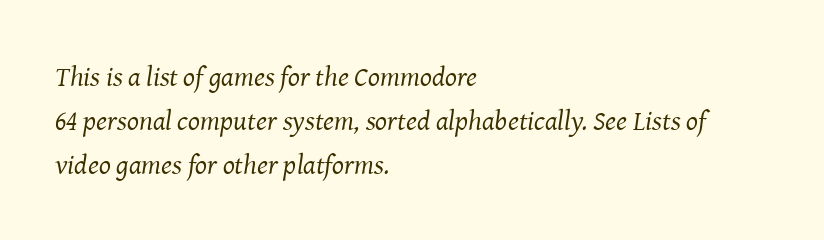
The image shows 28 px regular-weight serif type, italic (leaning right); set left-aligned, normal line spacing (1.57x), normal letter spacing, not underlined; medium stroke contrast and a medium x-height.
